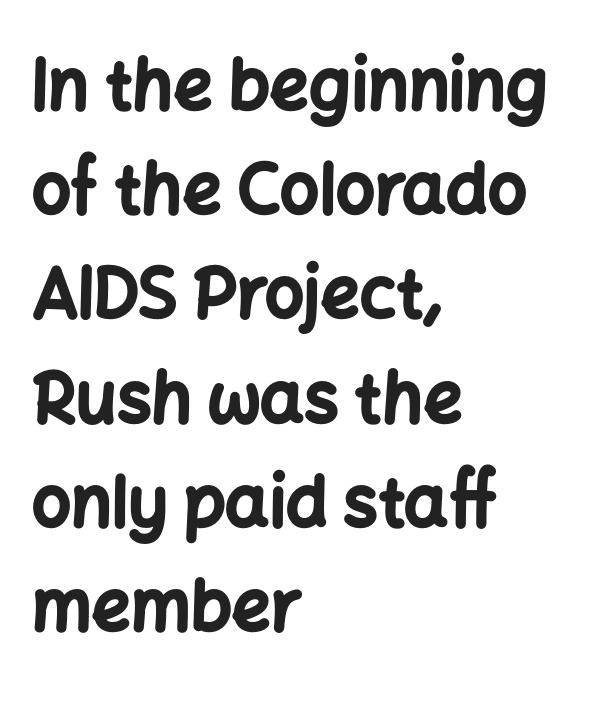
Are there feet on the stems? There aren't — it's a sans. No extra tracking has been applied to these lines. Do the characters align in a grid? No, the font is proportional. The paragraph has a hard left edge and a soft right edge. Beneath every word, the page is bare.
